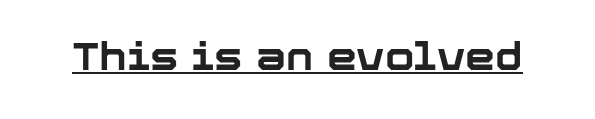
The image shows 38 px bold sans-serif type, upright; set normal letter spacing, underlined; low stroke contrast and a medium x-height.
